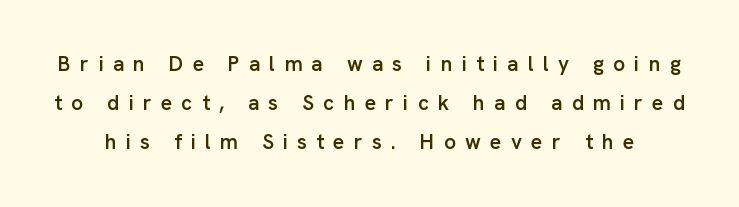
Q: Is the text bold? A: Semi-bold.
Q: Is the text italic (slanted)? A: No, it is upright.
Q: Is the text underlined? A: No.
Q: Is the spacing between letters normal or unusually wide? A: Unusually wide.
